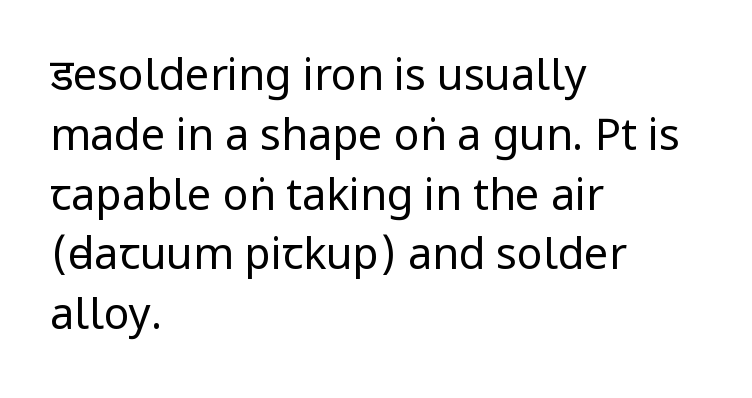
Q: Is the text bold? A: No.
Q: Is the text italic (slanted)? A: No, it is upright.
Q: Is the typeface a serif or a sans-serif typeface? A: Sans-serif.
Q: Is the text underlined? A: No.
Q: How is the paragraph aligned? A: Left-aligned.
Q: Is the spacing between letters normal or unusually wide? A: Normal.
Q: Is the spacing between lines tight, normal or loose? A: Normal.
Q: Width (condensed, normal, or wide)? A: Condensed.
Q: Stroke contrast? A: Low.
Q: x-height? A: Large.
Q: Monospaced? A: No.
